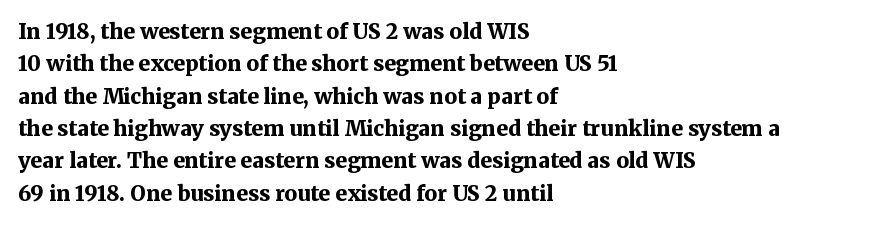
Q: Is the text bold? A: Yes.
Q: Is the text italic (slanted)? A: No, it is upright.
Q: Is the text underlined? A: No.
Q: How is the paragraph aligned? A: Left-aligned.
Q: Is the spacing between letters normal or unusually wide? A: Normal.
Q: Is the spacing between lines tight, normal or loose? A: Normal.
